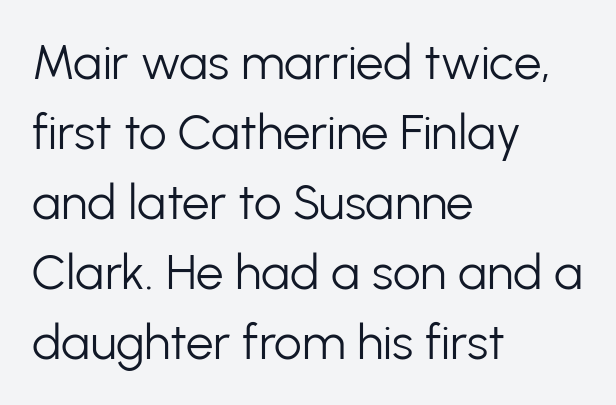
{"serif": "no", "italic": "no", "bold": "no", "weight": "light", "width": "normal", "stroke_contrast": "low", "x_height": "medium", "monospaced": "no", "underline": "no", "align": "left", "line_spacing": "normal", "line_spacing_ratio": 1.43, "letter_spacing": "normal", "letter_spacing_em": 0.0, "glyph_px": 49}
